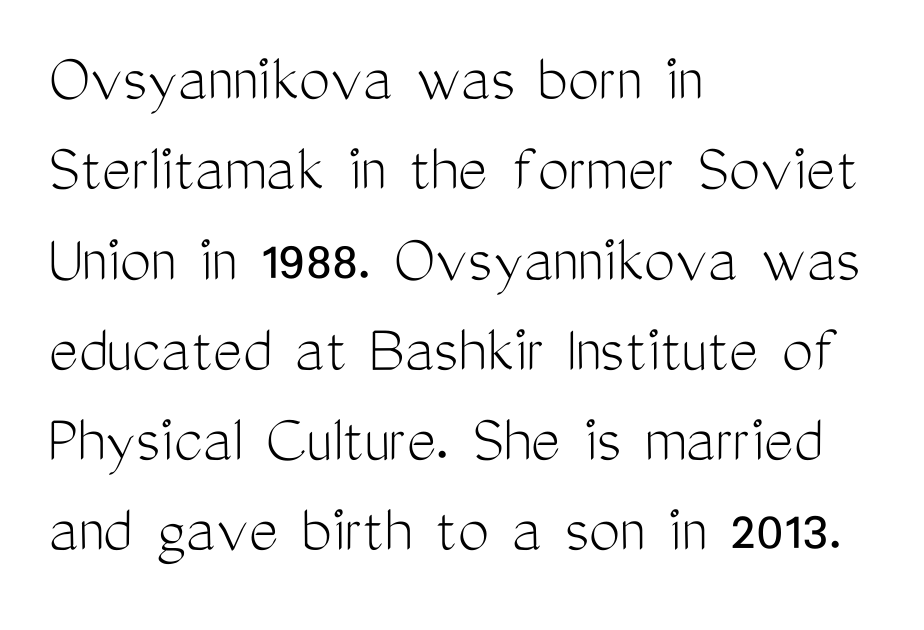
{"serif": "no", "italic": "no", "bold": "no", "weight": "light", "width": "condensed", "stroke_contrast": "medium", "x_height": "medium", "monospaced": "no", "underline": "no", "align": "left", "line_spacing": "normal", "line_spacing_ratio": 1.29, "letter_spacing": "normal", "letter_spacing_em": 0.0, "glyph_px": 70}
